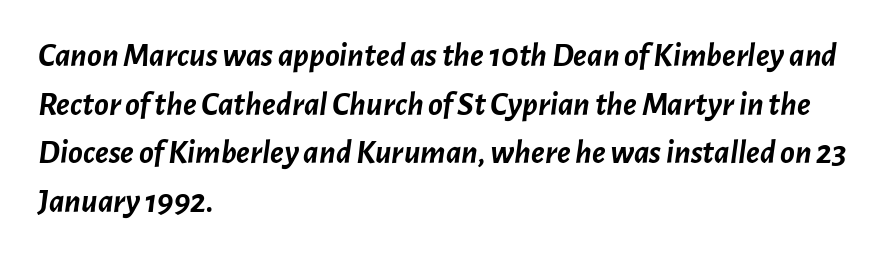
The image shows 34 px semibold type, italic (leaning right); set left-aligned, normal line spacing (1.43x), normal letter spacing, not underlined; low stroke contrast and a medium x-height.
